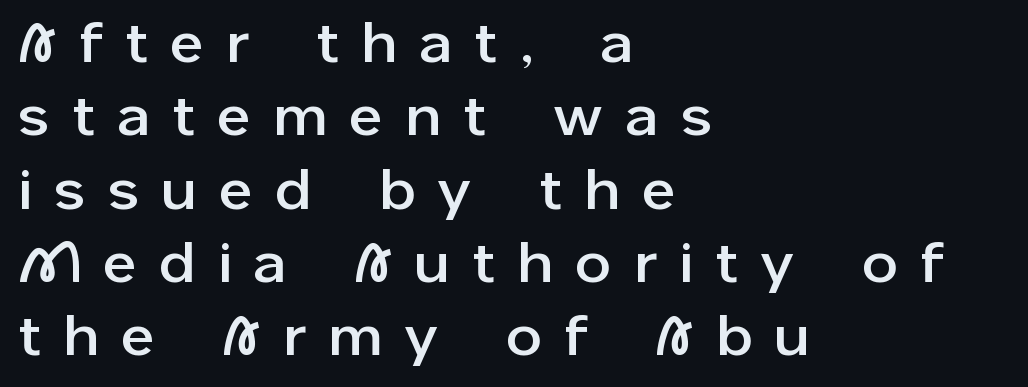
Tracking here is generous; glyphs stand well apart from one another. Reading down the column, the eye jumps a familiar distance to each next line. Unlike italic type, these characters show no tilt at all. A typesetter would call this proportional, since set widths differ per character.
